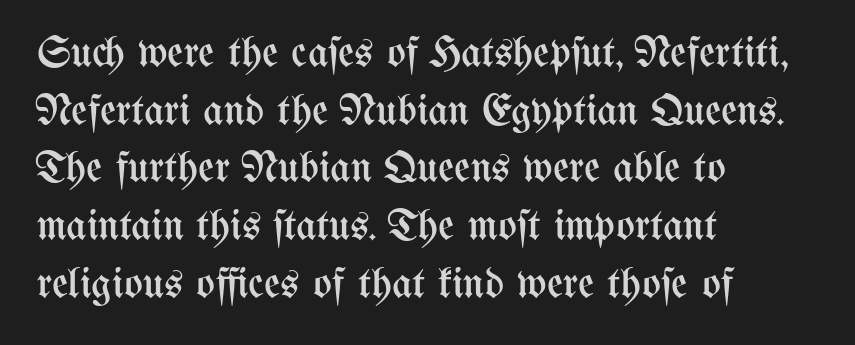
Q: Is the text bold? A: No.
Q: Is the text italic (slanted)? A: No, it is upright.
Q: Is the text underlined? A: No.
Q: How is the paragraph aligned? A: Left-aligned.
Q: Is the spacing between letters normal or unusually wide? A: Normal.
Q: Is the spacing between lines tight, normal or loose? A: Normal.
Q: Width (condensed, normal, or wide)? A: Condensed.
Q: Stroke contrast? A: Medium.
Q: x-height? A: Medium.
Q: Monospaced? A: No.
